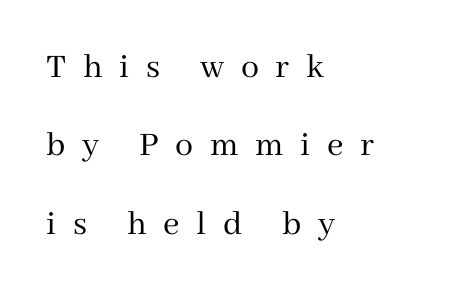
The image shows 36 px regular-weight serif type, upright; set left-aligned, loose line spacing (2.18x), unusually wide letter spacing (+0.46 em), not underlined; medium stroke contrast and a medium x-height.
